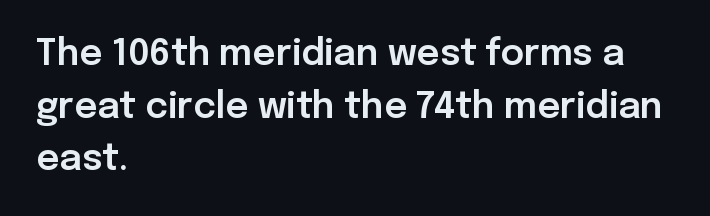
{"serif": "no", "italic": "no", "width": "normal", "stroke_contrast": "low", "x_height": "medium", "monospaced": "no", "underline": "no", "align": "left", "line_spacing": "normal", "line_spacing_ratio": 1.46, "letter_spacing": "normal", "letter_spacing_em": 0.0, "glyph_px": 36}
